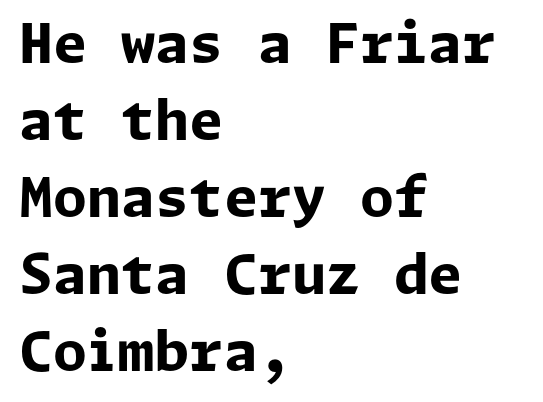
The image shows 55 px bold sans-serif type, upright; set left-aligned, normal line spacing (1.4x), normal letter spacing, not underlined; low stroke contrast and a medium x-height.
